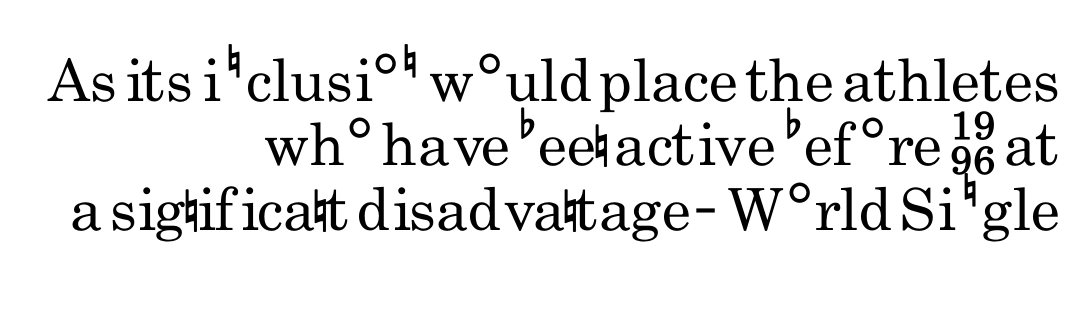
The image shows 58 px regular-weight, condensed sans-serif type, upright; set right-aligned, tight line spacing (1.11x), normal letter spacing, not underlined; low stroke contrast and a small x-height.
